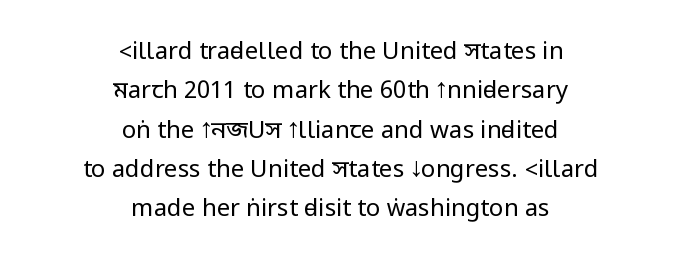
{"italic": "no", "bold": "no", "underline": "no", "align": "center", "line_spacing": "normal", "line_spacing_ratio": 1.64, "letter_spacing": "normal", "letter_spacing_em": 0.0, "glyph_px": 24}
